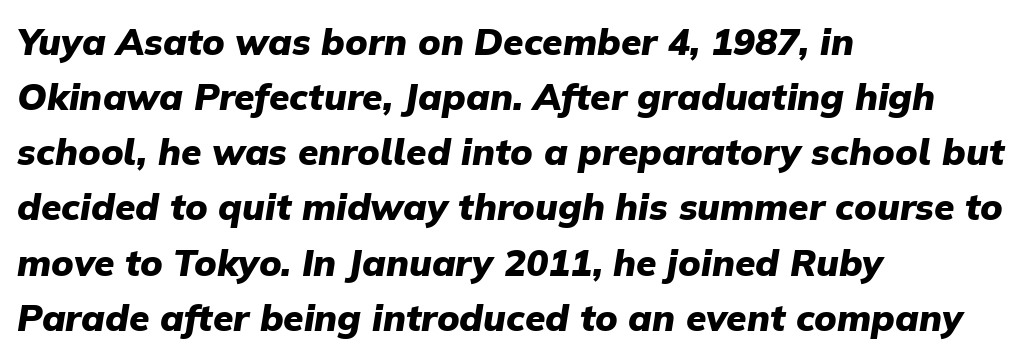
The image shows 37 px heavy type, italic (leaning right); set left-aligned, normal line spacing (1.49x), normal letter spacing, not underlined; low stroke contrast and a medium x-height.
